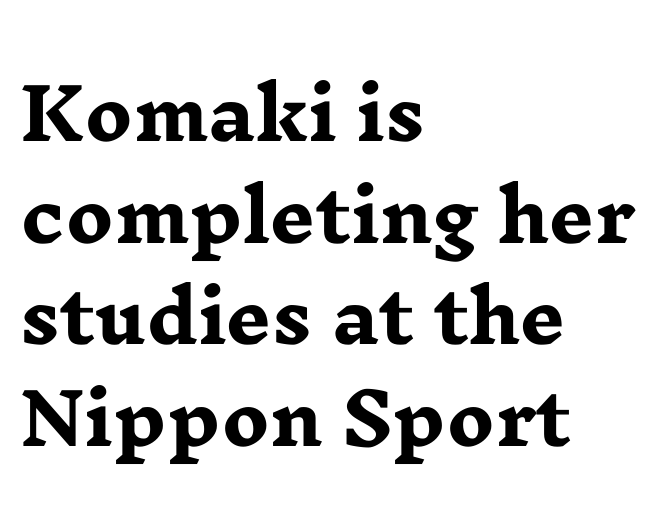
{"serif": "yes", "italic": "no", "bold": "yes", "weight": "heavy", "width": "wide", "stroke_contrast": "low", "x_height": "medium", "monospaced": "no", "underline": "no", "align": "left", "line_spacing": "normal", "line_spacing_ratio": 1.43, "letter_spacing": "normal", "letter_spacing_em": 0.0, "glyph_px": 71}
